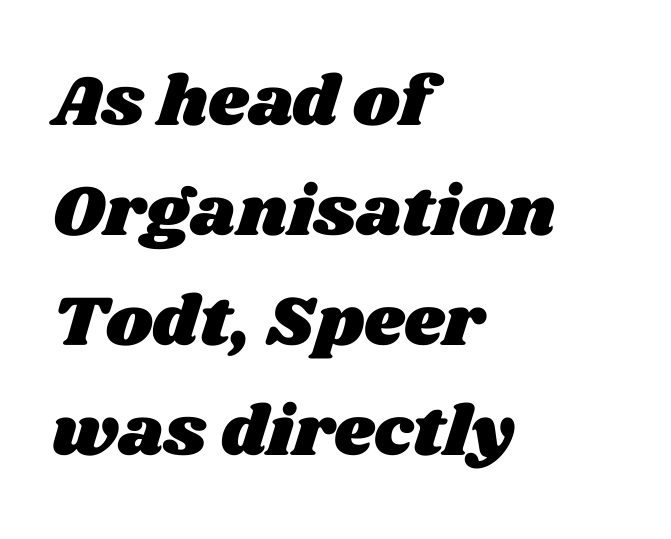
The image shows 71 px wide type; set left-aligned, normal line spacing (1.55x), normal letter spacing, not underlined; medium stroke contrast and a large x-height.
